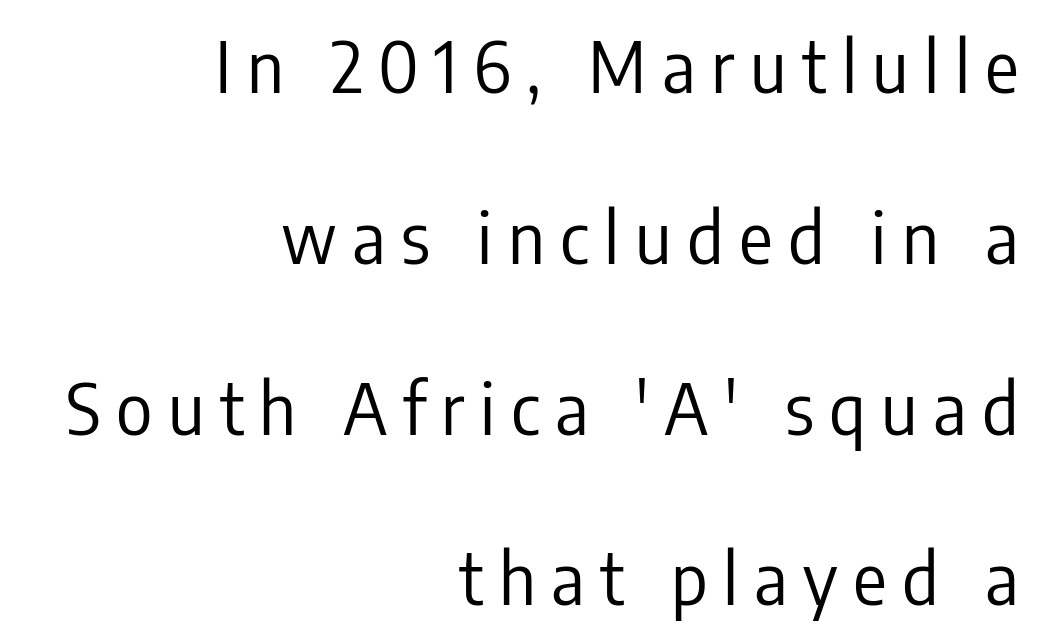
{"serif": "no", "italic": "no", "bold": "no", "weight": "regular", "width": "condensed", "stroke_contrast": "low", "x_height": "medium", "monospaced": "no", "underline": "no", "align": "right", "line_spacing": "loose", "line_spacing_ratio": 2.44, "letter_spacing": "wide", "letter_spacing_em": 0.22, "glyph_px": 70}
